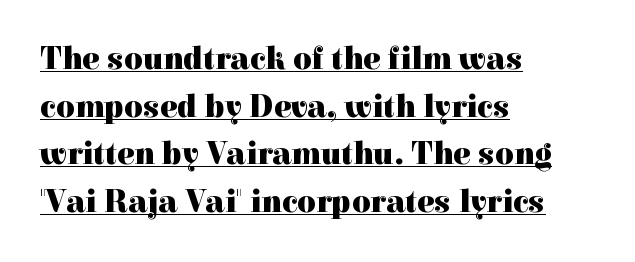
Q: Is the text bold? A: Yes.
Q: Is the text italic (slanted)? A: No, it is upright.
Q: Is the typeface a serif or a sans-serif typeface? A: Serif.
Q: Is the text underlined? A: Yes.
Q: How is the paragraph aligned? A: Left-aligned.
Q: Is the spacing between letters normal or unusually wide? A: Normal.
Q: Is the spacing between lines tight, normal or loose? A: Normal.
Q: Width (condensed, normal, or wide)? A: Normal.
Q: x-height? A: Medium.
Q: Monospaced? A: No.
